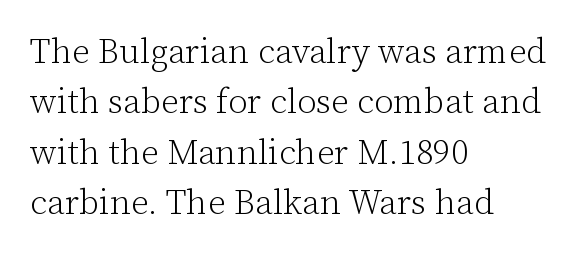
Check under the words: just untouched page. Leftover space on each line is placed entirely after the last word. Tracking here is standard; glyphs follow each other at the usual distance. A typesetter would mark this as roman, not italic. Note the varied advance widths — an 'i' is clearly narrower than an 'm'.
